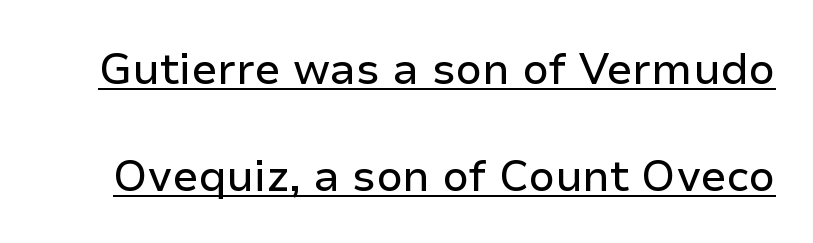
The image shows 43 px sans-serif type, upright; set loose line spacing (2.49x), normal letter spacing, underlined; low stroke contrast and a medium x-height.
